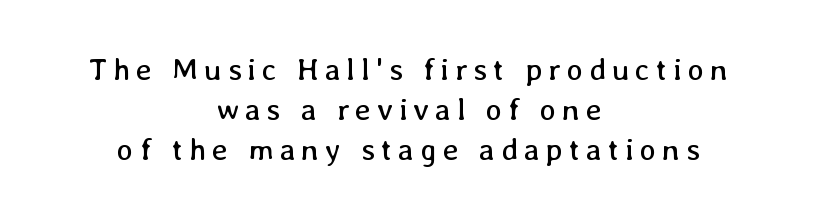
The image shows 31 px regular-weight type, upright; set centered, normal line spacing (1.29x), not underlined; low stroke contrast and a medium x-height.
